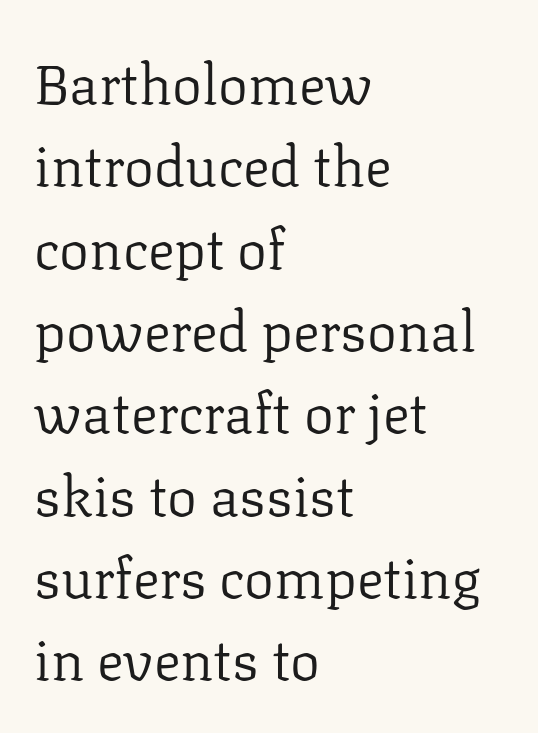
Beneath every word, the page is bare. Do the characters align in a grid? No, the font is proportional. What kind of face is this? One with serifs. Vertical stems look standard width or narrower in stroke. The lines in this sample share a left origin and differ only in where they stop.
